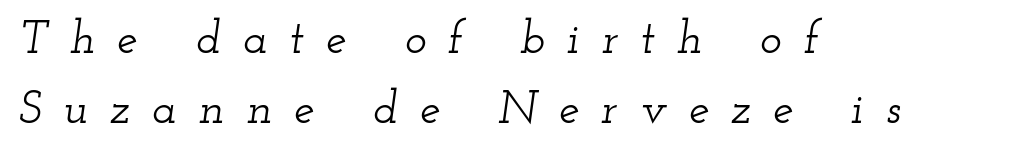
{"serif": "yes", "italic": "yes", "lean": "right", "slant_degrees": 12, "width": "wide", "stroke_contrast": "low", "x_height": "small", "monospaced": "no", "underline": "no", "align": "left", "line_spacing": "normal", "line_spacing_ratio": 1.53, "letter_spacing": "wide", "letter_spacing_em": 0.48, "glyph_px": 46}
